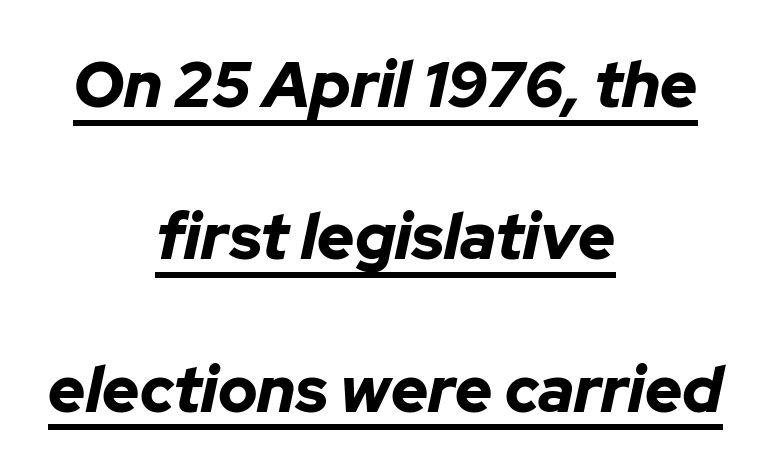
Q: Is the text bold? A: Yes.
Q: Is the text italic (slanted)? A: Yes, it leans right by about 12 degrees.
Q: Is the text underlined? A: Yes.
Q: How is the paragraph aligned? A: Centered.
Q: Is the spacing between letters normal or unusually wide? A: Normal.
Q: Is the spacing between lines tight, normal or loose? A: Loose.
Q: Width (condensed, normal, or wide)? A: Normal.
Q: Stroke contrast? A: Low.
Q: x-height? A: Medium.
Q: Monospaced? A: No.
